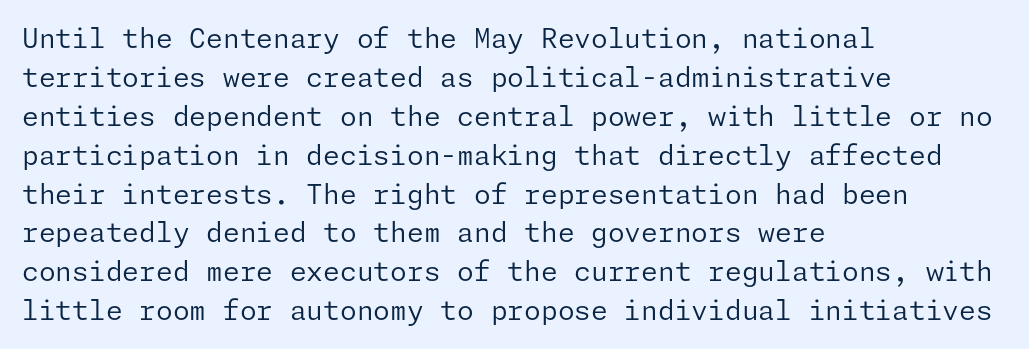
{"italic": "no", "bold": "no", "underline": "no", "align": "left", "line_spacing": "normal", "line_spacing_ratio": 1.44, "letter_spacing": "normal", "letter_spacing_em": 0.0, "glyph_px": 27}
